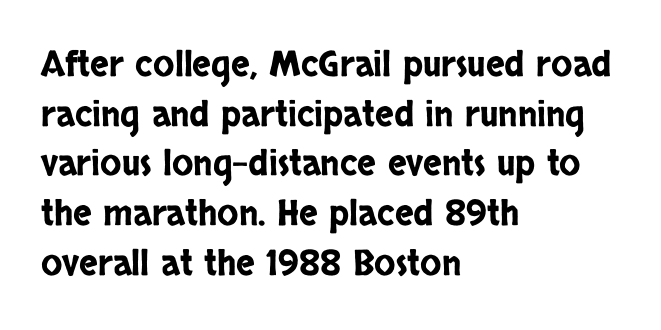
Q: Is the text italic (slanted)? A: No, it is upright.
Q: Is the typeface a serif or a sans-serif typeface? A: Sans-serif.
Q: Is the text underlined? A: No.
Q: How is the paragraph aligned? A: Left-aligned.
Q: Is the spacing between letters normal or unusually wide? A: Normal.
Q: Is the spacing between lines tight, normal or loose? A: Normal.
Q: Width (condensed, normal, or wide)? A: Condensed.
Q: Stroke contrast? A: Low.
Q: x-height? A: Large.
Q: Monospaced? A: No.
